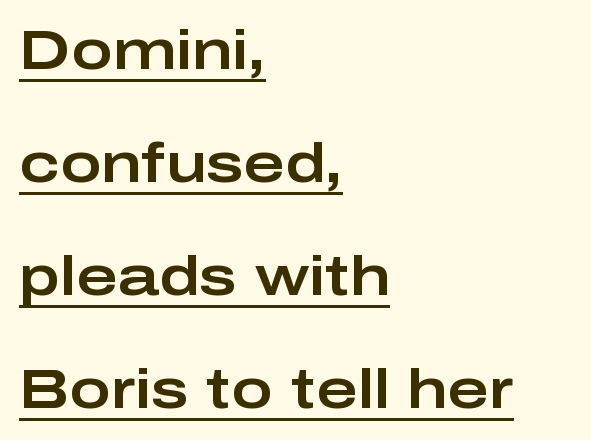
{"serif": "no", "italic": "no", "width": "wide", "stroke_contrast": "low", "x_height": "medium", "monospaced": "no", "underline": "yes", "align": "left", "line_spacing": "loose", "line_spacing_ratio": 2.02, "letter_spacing": "normal", "letter_spacing_em": 0.0, "glyph_px": 56}
